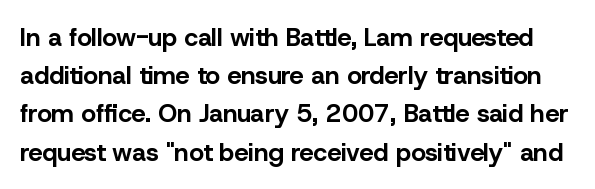
Check the space under the baseline: it is left empty. Students, note that the glyphs here touch the page at normal intervals. This sample uses an upright cut, with every glyph sitting square on the baseline. Baseline-to-baseline distance is the conventional proportion of letter height. What weight is shown? A full bold with thick strokes.
